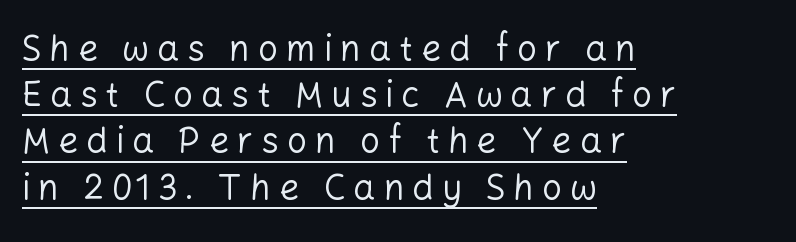
The image shows 35 px regular-weight sans-serif type, upright; set left-aligned, normal line spacing (1.32x), unusually wide letter spacing (+0.23 em), underlined; low stroke contrast and a medium x-height.
